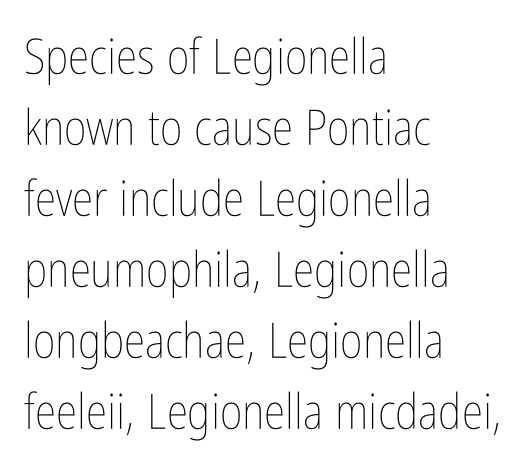
Q: Is the text bold? A: No.
Q: Is the text italic (slanted)? A: No, it is upright.
Q: Is the text underlined? A: No.
Q: How is the paragraph aligned? A: Left-aligned.
Q: Is the spacing between letters normal or unusually wide? A: Normal.
Q: Is the spacing between lines tight, normal or loose? A: Normal.
Q: Width (condensed, normal, or wide)? A: Condensed.
Q: Stroke contrast? A: Low.
Q: x-height? A: Medium.
Q: Monospaced? A: No.
